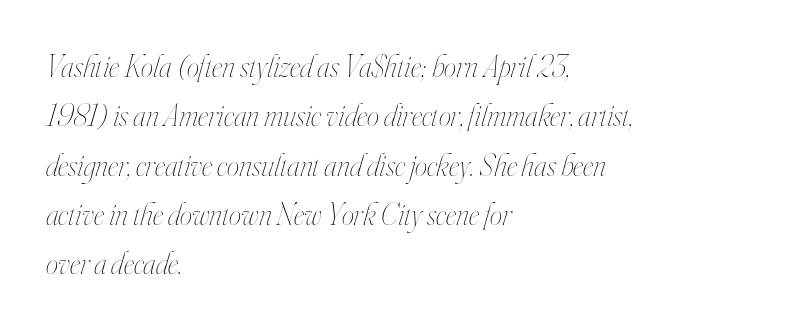
Here the glyphs are tracked normally, forming tight word shapes. Notice how the stems are inclined rather than vertical — that's the hallmark of italics. Caption: face not bold, strokes unweighted. No word sits above an underline. Baseline-to-baseline distance is the conventional proportion of letter height. These lines are set flush left with a ragged right edge.
